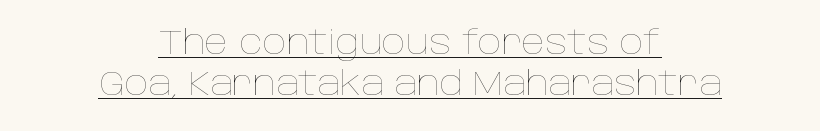
Q: Is the text bold? A: No.
Q: Is the text italic (slanted)? A: No, it is upright.
Q: Is the text underlined? A: Yes.
Q: How is the paragraph aligned? A: Centered.
Q: Is the spacing between letters normal or unusually wide? A: Normal.
Q: Is the spacing between lines tight, normal or loose? A: Normal.
Q: Width (condensed, normal, or wide)? A: Normal.
Q: Stroke contrast? A: Low.
Q: x-height? A: Large.
Q: Monospaced? A: No.
